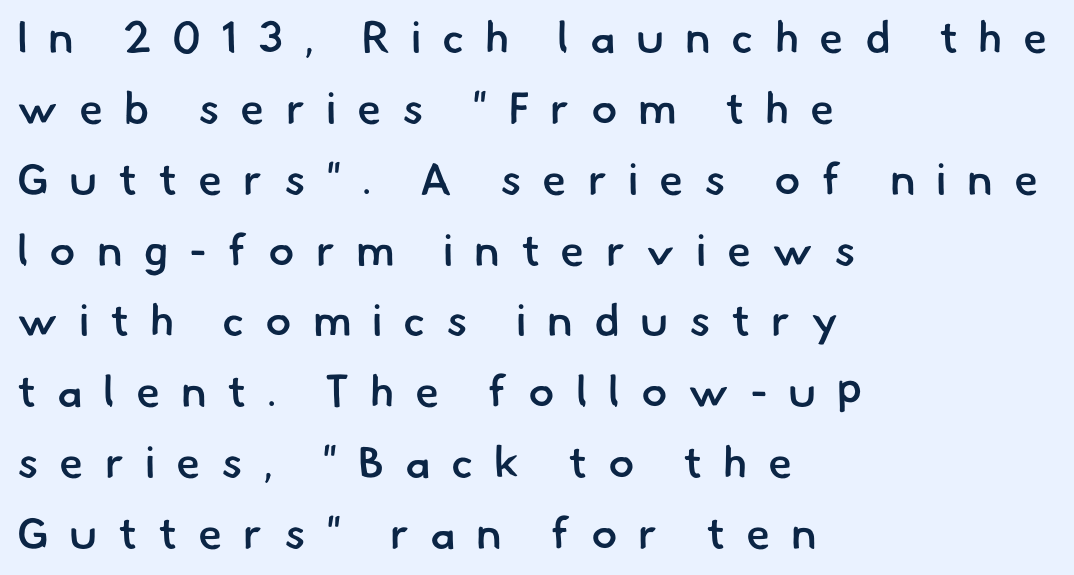
{"serif": "no", "bold": "semi", "weight": "semibold", "width": "normal", "stroke_contrast": "low", "x_height": "small", "monospaced": "no", "underline": "no", "align": "left", "line_spacing": "normal", "line_spacing_ratio": 1.61, "letter_spacing": "wide", "letter_spacing_em": 0.47, "glyph_px": 44}
